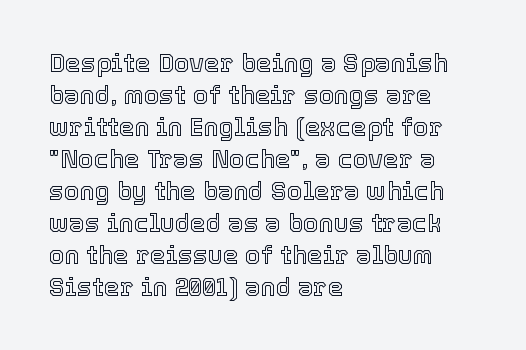
{"italic": "no", "underline": "no", "align": "left", "line_spacing": "normal", "line_spacing_ratio": 1.28, "letter_spacing": "normal", "letter_spacing_em": 0.0, "glyph_px": 25}
